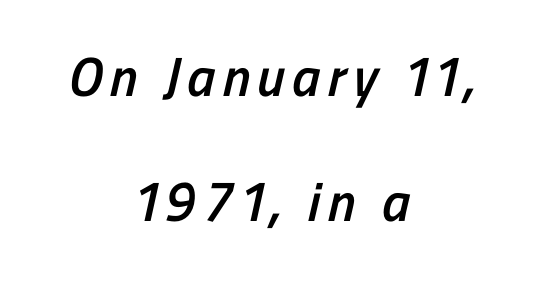
Each row of text sits above clean, open space. Stems and bowls a touch heavier than normal — semibold. Spacing verdict: proportional, widths tailored to each character. If you folded the block vertically in half, each line would mirror itself in length. This sample uses a sans-serif face.
